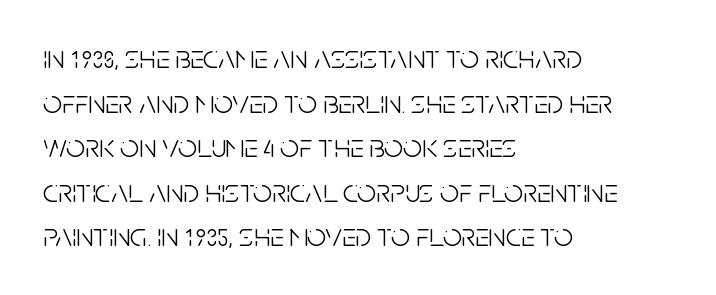
Q: Is the text bold? A: No.
Q: Is the text italic (slanted)? A: No, it is upright.
Q: Is the typeface a serif or a sans-serif typeface? A: Sans-serif.
Q: Is the text underlined? A: No.
Q: How is the paragraph aligned? A: Left-aligned.
Q: Is the spacing between letters normal or unusually wide? A: Normal.
Q: Is the spacing between lines tight, normal or loose? A: Normal.
Q: Width (condensed, normal, or wide)? A: Condensed.
Q: Stroke contrast? A: Low.
Q: x-height? A: Large.
Q: Monospaced? A: No.
